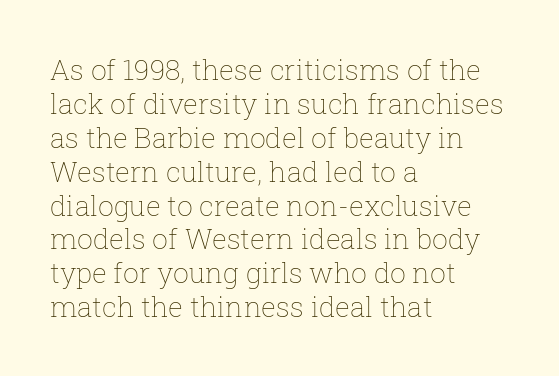
The image shows 28 px thin type, upright; set left-aligned, line spacing 1.21x, normal letter spacing, not underlined; low stroke contrast and a medium x-height.
